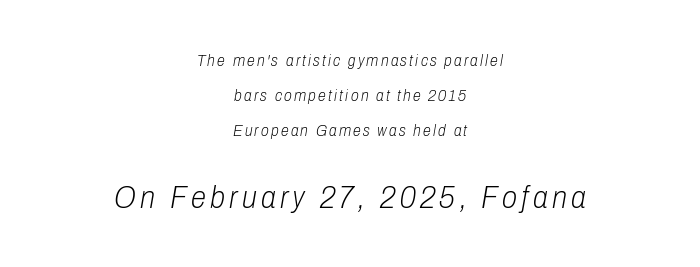
The image shows 31 px light, condensed type, italic (leaning right); set centered, loose line spacing (2.18x), not underlined; the second (bottom) block is 1.94x larger; low stroke contrast and a medium x-height.
